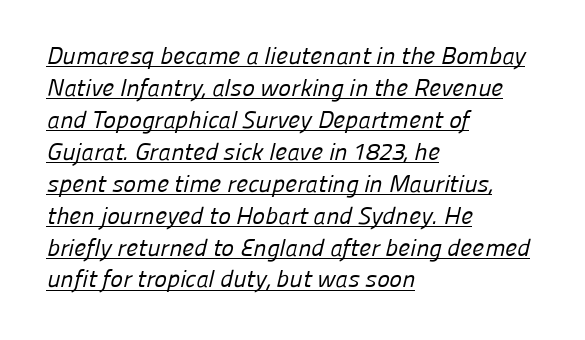
{"bold": "no", "underline": "yes", "align": "left", "line_spacing": "normal", "line_spacing_ratio": 1.33, "letter_spacing": "normal", "letter_spacing_em": 0.0, "glyph_px": 24}
